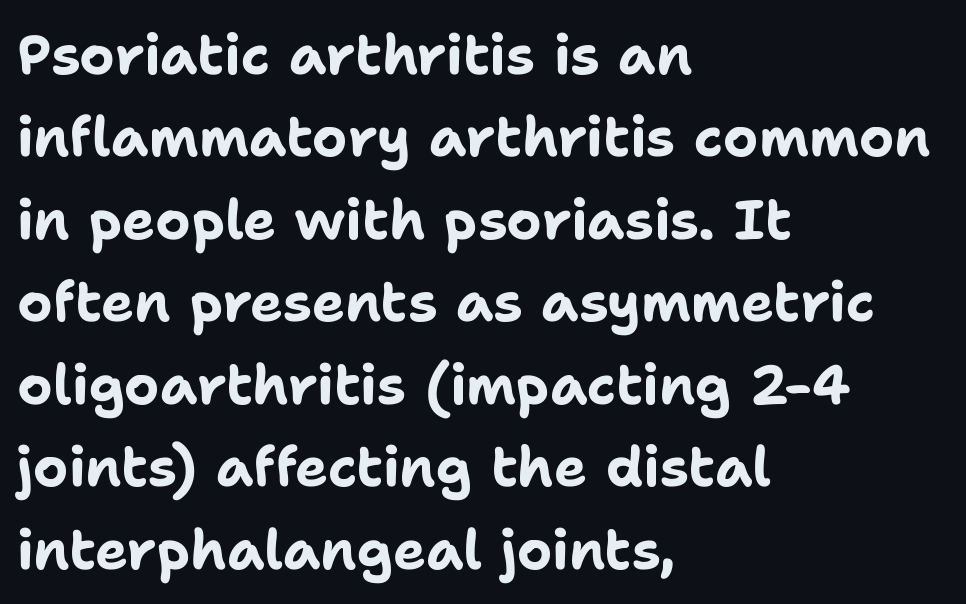
The image shows 55 px bold sans-serif type, upright; set left-aligned, normal line spacing (1.5x), normal letter spacing, not underlined; low stroke contrast and a medium x-height.
